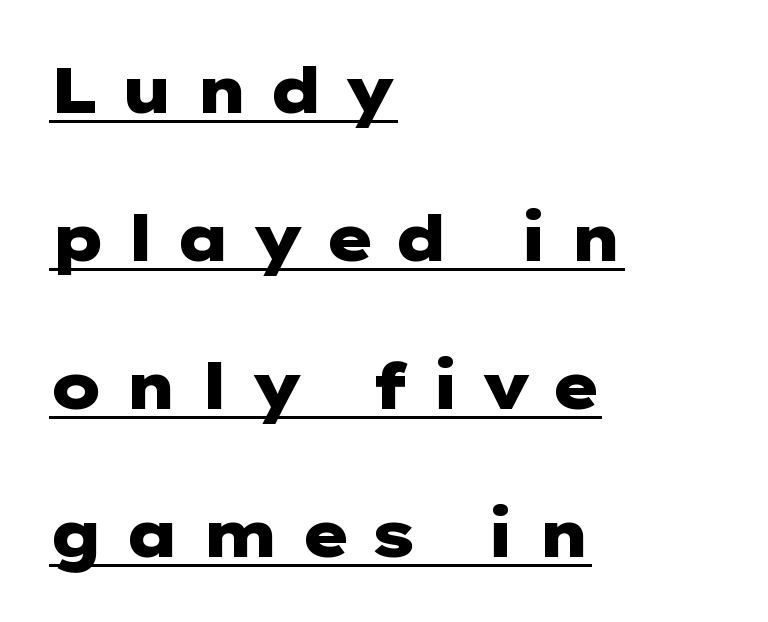
Q: Is the text bold? A: Yes.
Q: Is the text italic (slanted)? A: No, it is upright.
Q: Is the typeface a serif or a sans-serif typeface? A: Sans-serif.
Q: Is the text underlined? A: Yes.
Q: How is the paragraph aligned? A: Left-aligned.
Q: Is the spacing between letters normal or unusually wide? A: Unusually wide.
Q: Is the spacing between lines tight, normal or loose? A: Loose.
Q: Width (condensed, normal, or wide)? A: Wide.
Q: Stroke contrast? A: Low.
Q: x-height? A: Medium.
